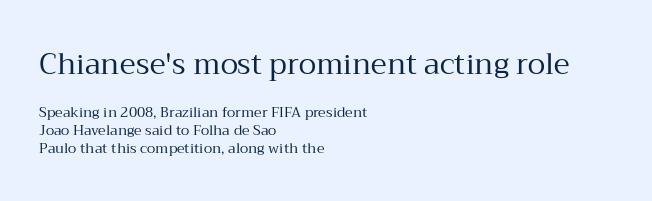
Q: Is the text bold? A: No.
Q: Is the text italic (slanted)? A: No, it is upright.
Q: Is the typeface a serif or a sans-serif typeface? A: Serif.
Q: Is the text underlined? A: No.
Q: How is the paragraph aligned? A: Left-aligned.
Q: Is the spacing between letters normal or unusually wide? A: Normal.
Q: Is the spacing between lines tight, normal or loose? A: Normal.
Q: Which block of text is set in a larger size, the first (top) or the second (bottom)? A: The first (top) one.
Q: Width (condensed, normal, or wide)? A: Normal.
Q: Stroke contrast? A: Medium.
Q: x-height? A: Medium.
Q: Monospaced? A: No.
